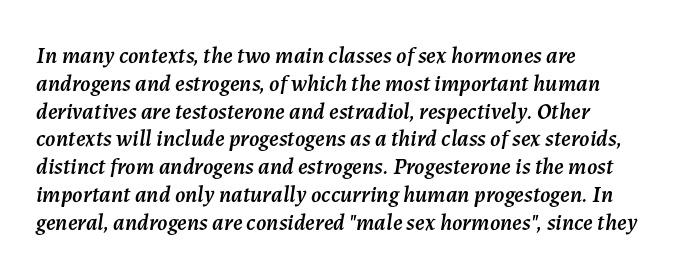
Q: Is the text italic (slanted)? A: Yes, it leans right by about 7 degrees.
Q: Is the text underlined? A: No.
Q: How is the paragraph aligned? A: Left-aligned.
Q: Is the spacing between letters normal or unusually wide? A: Normal.
